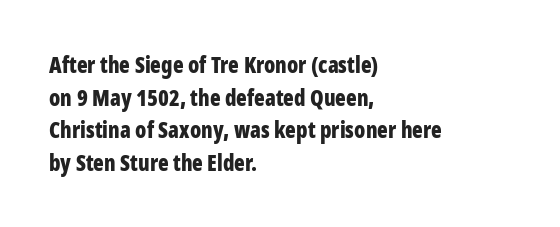
The image shows 22 px bold type, upright; set left-aligned, normal line spacing (1.48x), normal letter spacing, not underlined.
